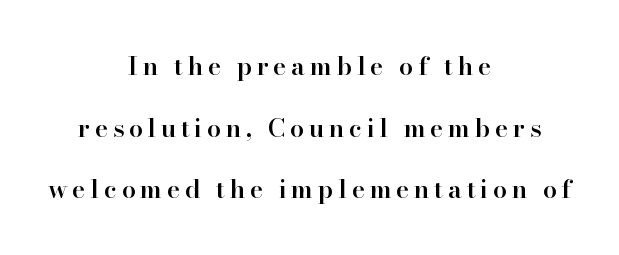
The image shows 25 px text type, upright; set centered, loose line spacing (2.47x), not underlined.
